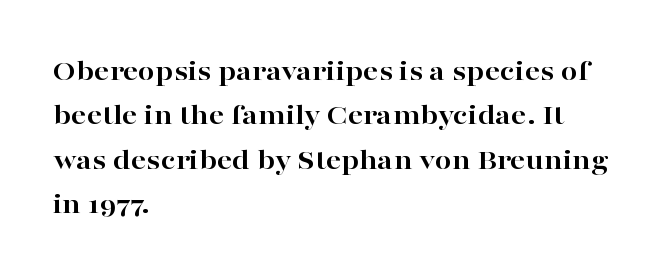
Q: Is the text bold? A: Yes.
Q: Is the text italic (slanted)? A: No, it is upright.
Q: Is the typeface a serif or a sans-serif typeface? A: Serif.
Q: Is the text underlined? A: No.
Q: How is the paragraph aligned? A: Left-aligned.
Q: Is the spacing between letters normal or unusually wide? A: Normal.
Q: Is the spacing between lines tight, normal or loose? A: Normal.
Q: Width (condensed, normal, or wide)? A: Wide.
Q: Stroke contrast? A: High.
Q: x-height? A: Medium.
Q: Monospaced? A: No.
